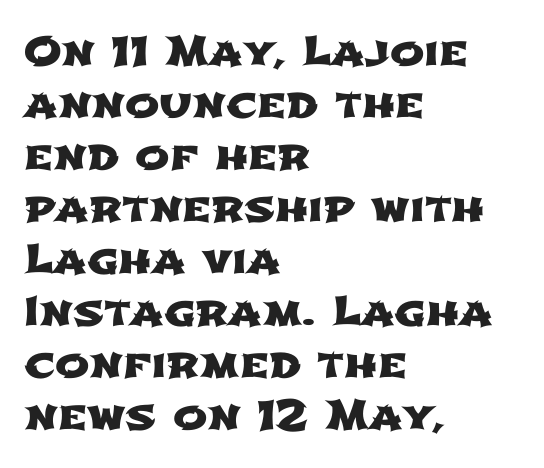
Varying glyph widths throughout — classic text-font behaviour. These lines sit exactly where default settings would place them. These lines are set flush left with a ragged right edge. Has an underline been added? It has not.
